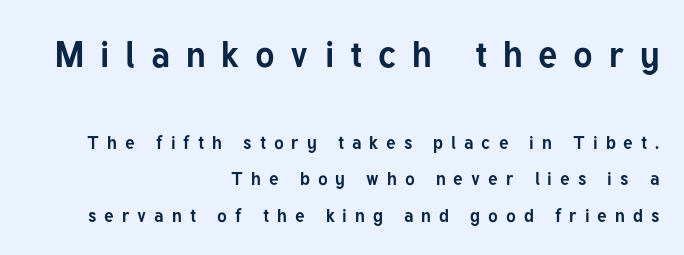
The image shows 36 px bold sans-serif type, upright; set right-aligned, loose line spacing (2.05x), unusually wide letter spacing (+0.44 em), not underlined; the first (top) block is 2.0x larger; low stroke contrast and a medium x-height.
